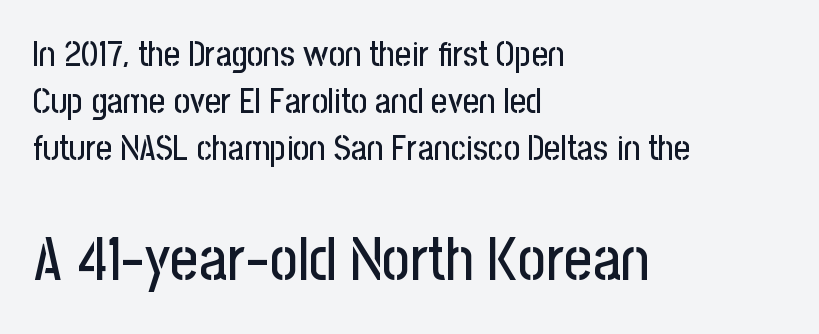
Q: Is the text italic (slanted)? A: No, it is upright.
Q: Is the typeface a serif or a sans-serif typeface? A: Sans-serif.
Q: Is the text underlined? A: No.
Q: How is the paragraph aligned? A: Left-aligned.
Q: Is the spacing between letters normal or unusually wide? A: Normal.
Q: Is the spacing between lines tight, normal or loose? A: Normal.
Q: Which block of text is set in a larger size, the first (top) or the second (bottom)? A: The second (bottom) one.
Q: Width (condensed, normal, or wide)? A: Condensed.
Q: Stroke contrast? A: Low.
Q: x-height? A: Medium.
Q: Monospaced? A: No.
